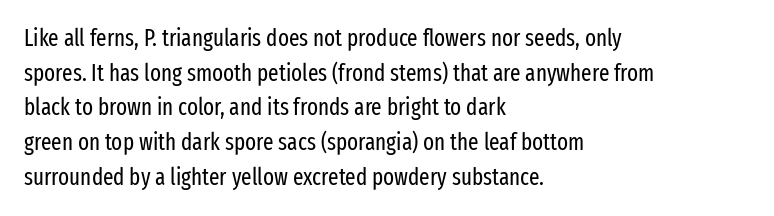
{"italic": "no", "bold": "no", "underline": "no", "align": "left", "line_spacing": "normal", "line_spacing_ratio": 1.51, "letter_spacing": "normal", "letter_spacing_em": 0.0, "glyph_px": 23}
